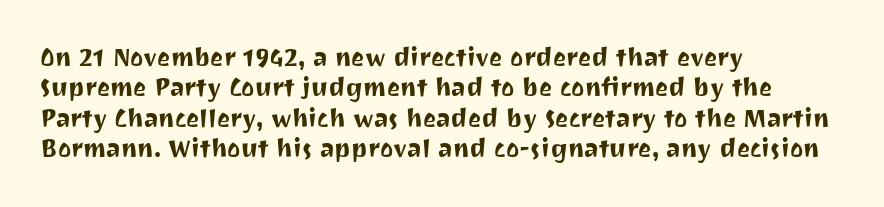
{"italic": "no", "underline": "no", "align": "left", "line_spacing_ratio": 1.22, "letter_spacing": "normal", "letter_spacing_em": 0.0, "glyph_px": 25}
